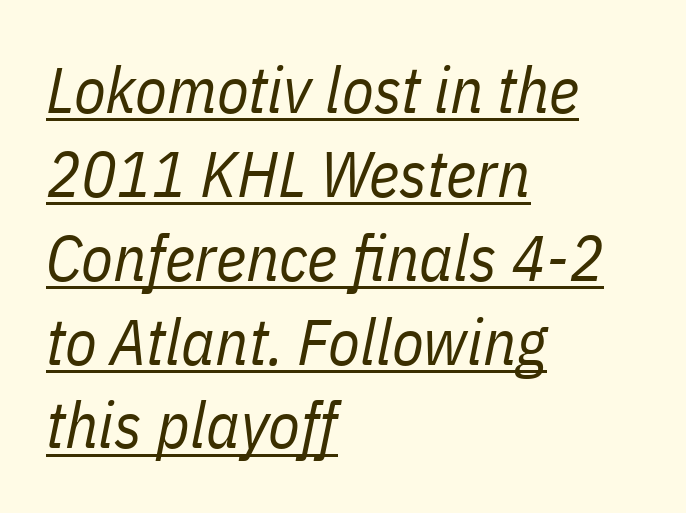
The image shows 65 px regular-weight, condensed type, italic (leaning right); set left-aligned, normal line spacing (1.29x), normal letter spacing, underlined; low stroke contrast and a medium x-height.
